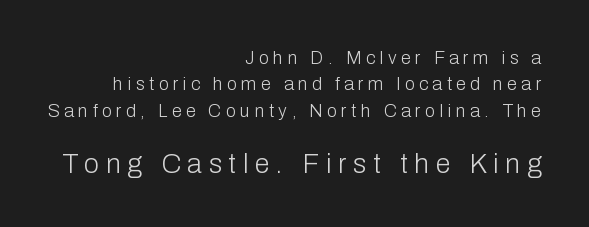
Q: Is the text bold? A: No.
Q: Is the text italic (slanted)? A: No, it is upright.
Q: Is the text underlined? A: No.
Q: How is the paragraph aligned? A: Right-aligned.
Q: Is the spacing between letters normal or unusually wide? A: Unusually wide.
Q: Is the spacing between lines tight, normal or loose? A: Normal.
Q: Which block of text is set in a larger size, the first (top) or the second (bottom)? A: The second (bottom) one.
